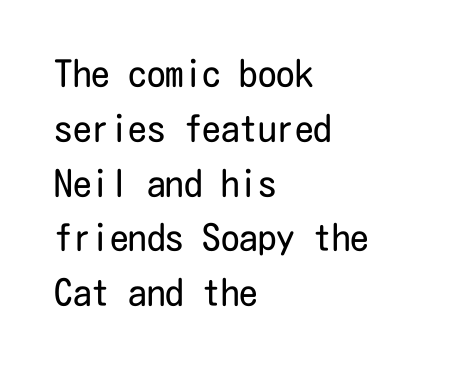
The designer went with a sans here, leaving each stem footless. In terms of leading, this rendering sits right in the middle. Heaviness? Minimal to ordinary, like unemphasized prose. Posture: upright roman. This rendering uses left alignment, leaving the right contour irregular. Honestly, the letter spacing is just normal — you wouldn't notice it.
